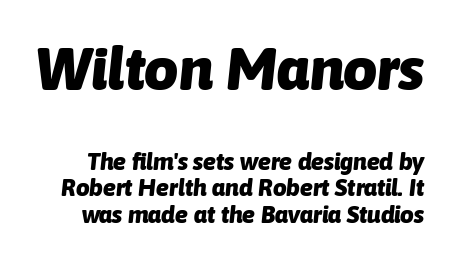
The lines are packed closely together with very little leading. Looks like regular typesetting: each glyph gets only the width it needs. Observe the ordinary spacing: letters are neighbours, not strangers. Note: larger setting up top, smaller setting below.
